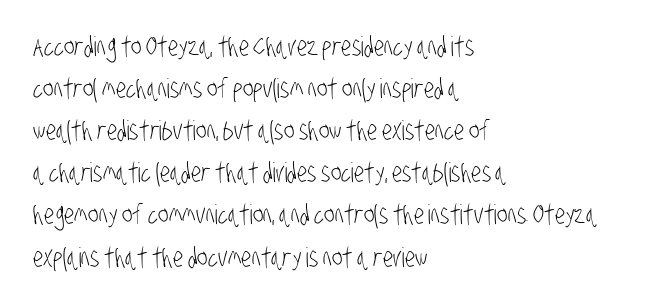
{"bold": "no", "underline": "no", "align": "left", "line_spacing": "normal", "line_spacing_ratio": 1.56, "letter_spacing": "normal", "letter_spacing_em": 0.0, "glyph_px": 27}
